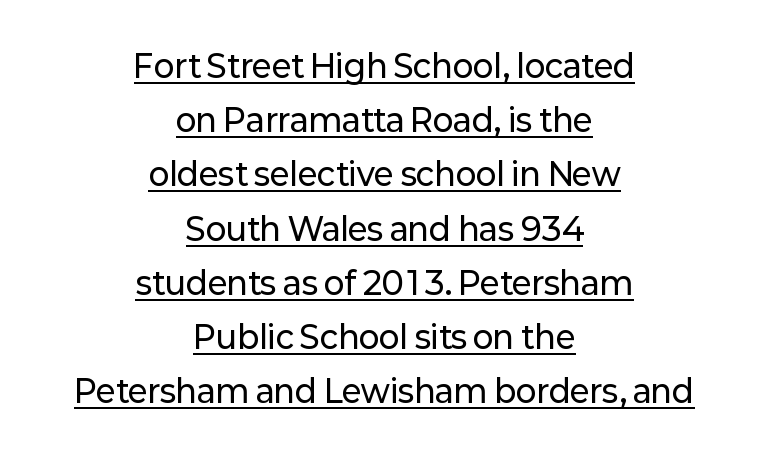
Q: Is the text italic (slanted)? A: No, it is upright.
Q: Is the typeface a serif or a sans-serif typeface? A: Sans-serif.
Q: Is the text underlined? A: Yes.
Q: How is the paragraph aligned? A: Centered.
Q: Is the spacing between letters normal or unusually wide? A: Normal.
Q: Width (condensed, normal, or wide)? A: Normal.
Q: Stroke contrast? A: Low.
Q: x-height? A: Medium.
Q: Monospaced? A: No.
